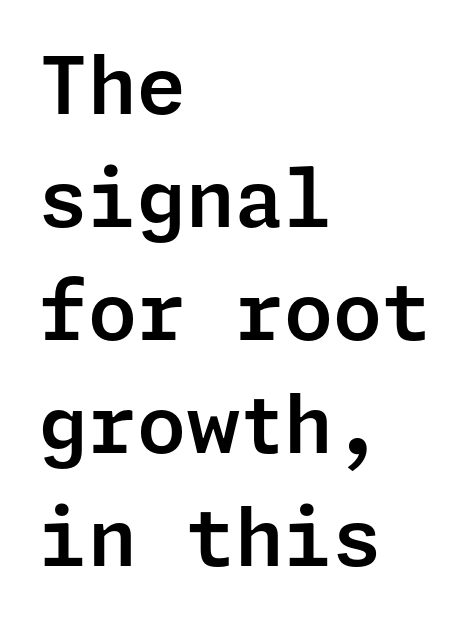
The typesetter chose a ragged-right arrangement here. Glance below the letters and you will spot only blank space. Every character sits straight up, as roman type does. Note: no serifs on the glyphs.
